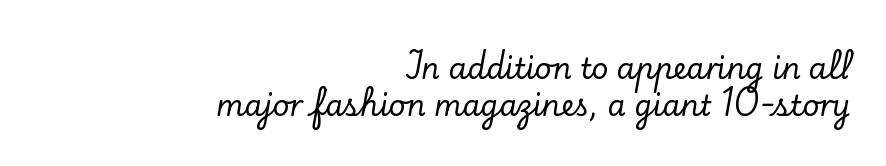
Observe the ordinary spacing: letters are neighbours, not strangers. These lines are rendered in a variable-pitch font. Alignment: flush right. Serif or sans? Serif — the stroke terminals have little feet.
